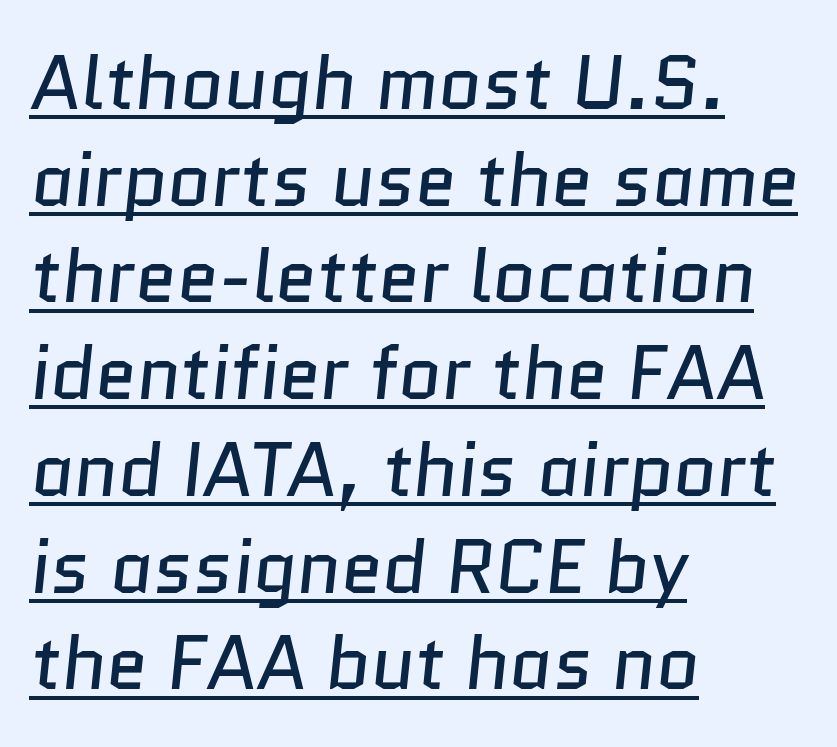
The image shows 75 px regular-weight sans-serif type; set left-aligned, normal line spacing (1.29x), normal letter spacing, underlined; low stroke contrast and a medium x-height.
